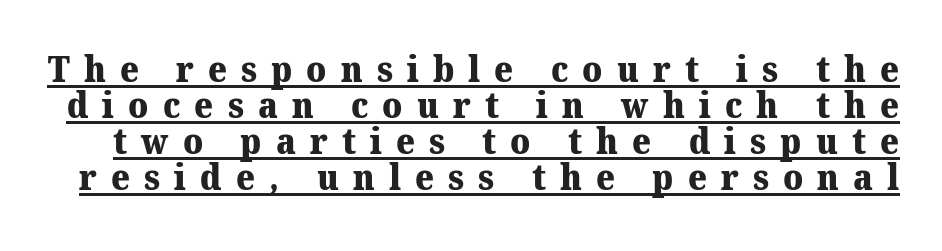
Q: Is the text bold? A: Yes.
Q: Is the typeface a serif or a sans-serif typeface? A: Serif.
Q: Is the text underlined? A: Yes.
Q: Is the spacing between letters normal or unusually wide? A: Unusually wide.
Q: Is the spacing between lines tight, normal or loose? A: Tight.
Q: Width (condensed, normal, or wide)? A: Normal.
Q: Stroke contrast? A: Medium.
Q: x-height? A: Medium.
Q: Monospaced? A: No.
